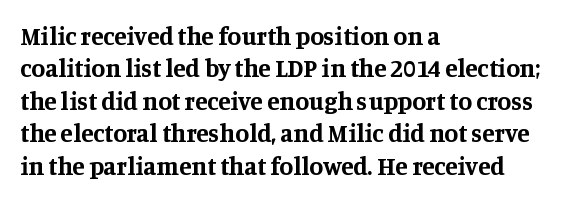
The image shows 25 px bold type, upright; set left-aligned, normal line spacing (1.3x), normal letter spacing, not underlined.
